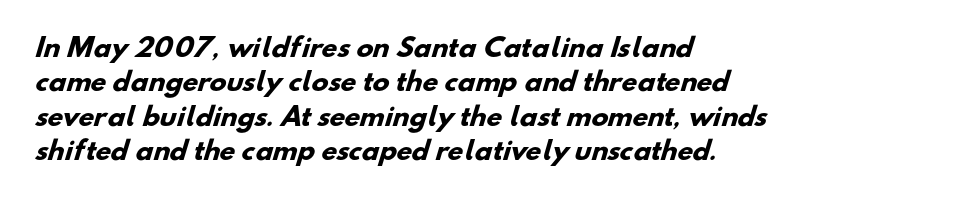
{"bold": "yes", "underline": "no", "align": "left", "line_spacing": "normal", "line_spacing_ratio": 1.38, "letter_spacing": "normal", "letter_spacing_em": 0.0, "glyph_px": 25}
